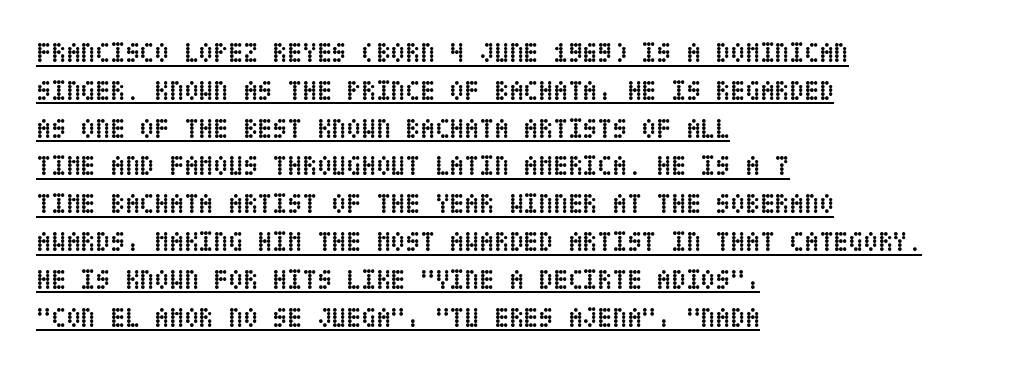
Does the leading feel generous? No, just average. These words are printed bold, with thick strokes throughout. The string is rendered with underlining switched on. In CSS terms this would be text-align: left.
